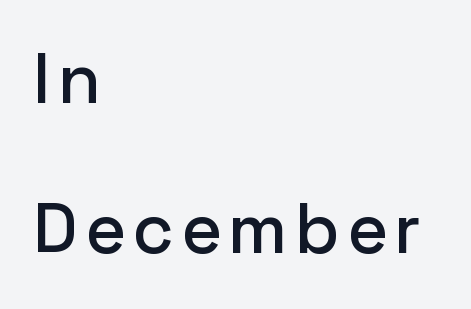
The type sits square on the baseline with zero lean. The compositor pushed each line to the left boundary. You can tell from the bare stems that sans-serif type was used. Each letter keeps its own natural width here, so spacing adapts to shape. Rule under the text: the space is simply empty. A typesetter would call this leading open, well beyond the default.
